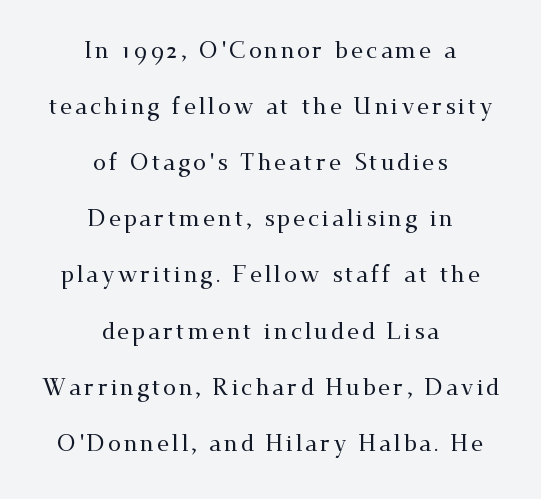
If you drew a line through each stem, it would be perfectly vertical. Short and long lines alike share a common midpoint. Loosely led — the rows are spread out. Rule under the text: the space is simply empty.
